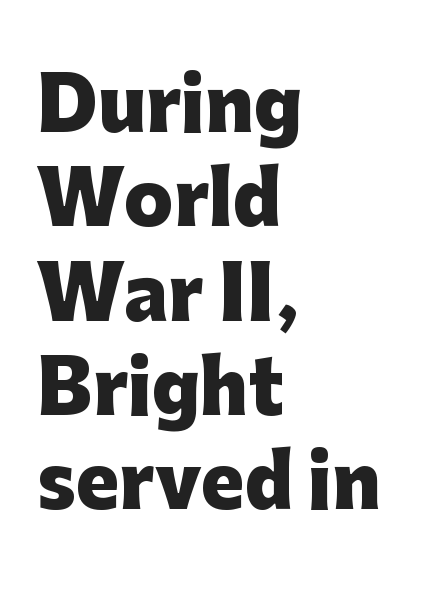
Rendered with straight, roman letterforms. Reading down the block, your eye returns to a fixed left position each line. Check under the words: just untouched page. Vertically, the passage feels balanced, rows spaced as you'd expect. Heavy, bold letterforms. Each letter's strokes conclude bluntly, with no projecting serifs.
